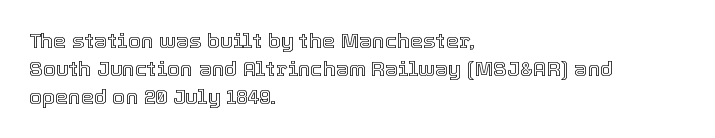
If you measured baseline to baseline, you'd find a middling distance. Descenders are the only things crossing below the line. The lines in this sample share a left origin and differ only in where they stop. Letter spacing: default. Quick note: not italic, upright.
